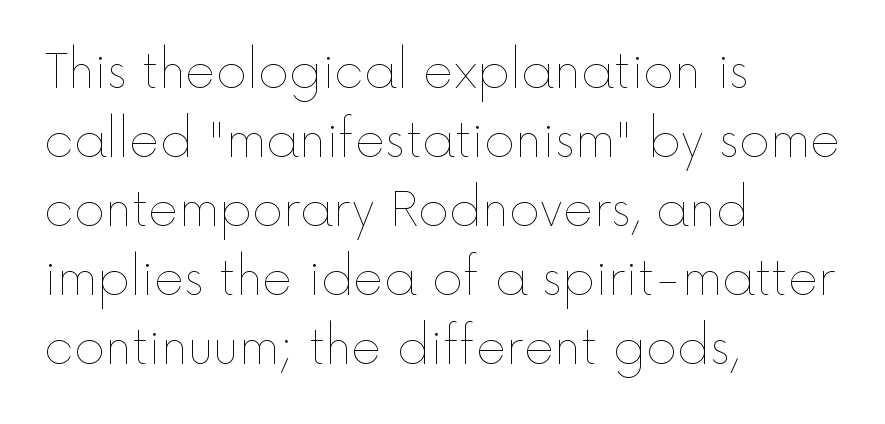
No letter is thick-stroked: the sample isn't bold. The compositor pushed each line to the left boundary. In terms of letterspacing, this is plain default setting. A typesetter would call this leading conventional body-copy spacing. The baseline area is clear. The typography opts for an upright posture over an oblique one.
